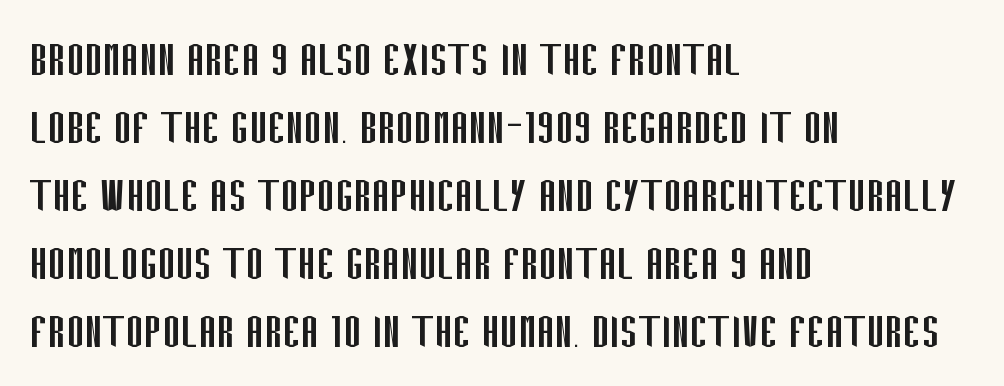
The image shows 54 px regular-weight, condensed sans-serif type, upright; set left-aligned, normal line spacing (1.26x), normal letter spacing, not underlined; low stroke contrast and a large x-height.
